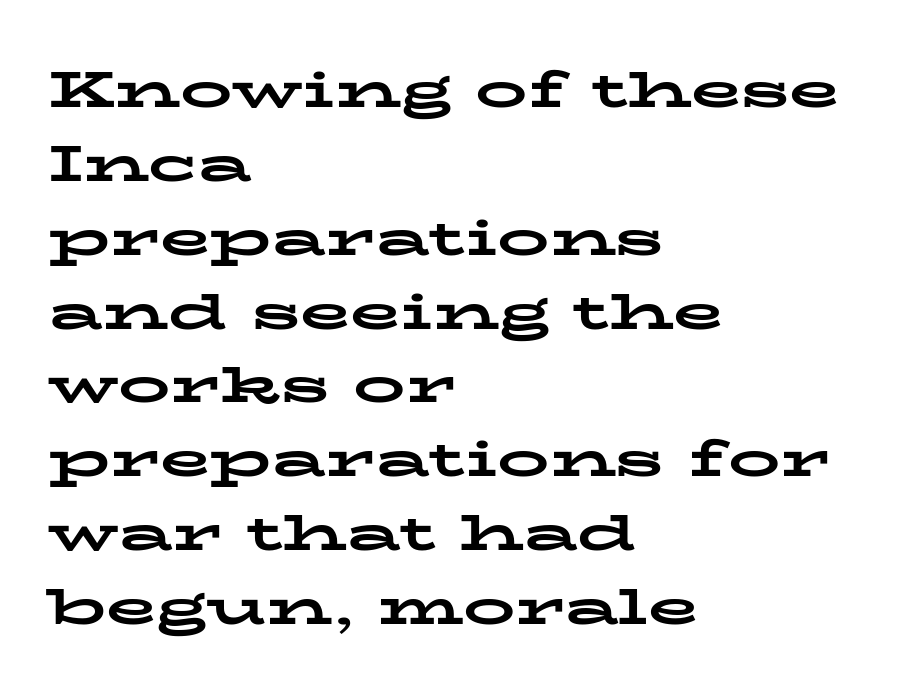
Q: Is the text bold? A: Yes.
Q: Is the text italic (slanted)? A: No, it is upright.
Q: Is the typeface a serif or a sans-serif typeface? A: Serif.
Q: Is the text underlined? A: No.
Q: How is the paragraph aligned? A: Left-aligned.
Q: Is the spacing between letters normal or unusually wide? A: Normal.
Q: Is the spacing between lines tight, normal or loose? A: Normal.
Q: Width (condensed, normal, or wide)? A: Wide.
Q: Stroke contrast? A: Low.
Q: x-height? A: Medium.
Q: Monospaced? A: No.
